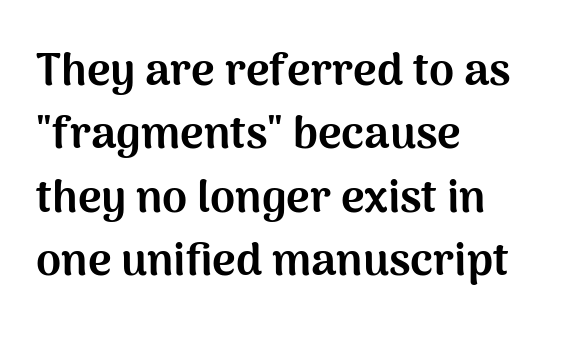
Q: Is the text bold? A: Yes.
Q: Is the text italic (slanted)? A: No, it is upright.
Q: Is the typeface a serif or a sans-serif typeface? A: Sans-serif.
Q: Is the text underlined? A: No.
Q: How is the paragraph aligned? A: Left-aligned.
Q: Is the spacing between letters normal or unusually wide? A: Normal.
Q: Is the spacing between lines tight, normal or loose? A: Normal.
Q: Width (condensed, normal, or wide)? A: Normal.
Q: Stroke contrast? A: Medium.
Q: x-height? A: Medium.
Q: Monospaced? A: No.
